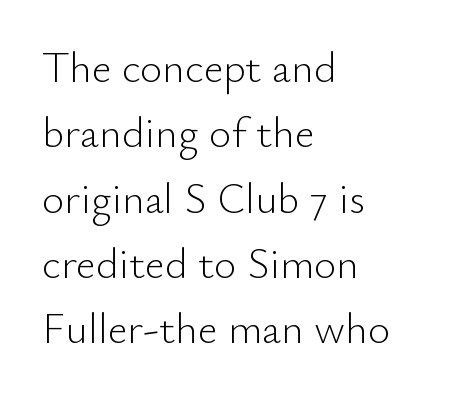
Rows of type keep a routine distance in the vertical direction. The space directly below the letters is spotless. Proportional: the letters do not fall into vertical columns. The typeface chosen for these lines omits serifs.
